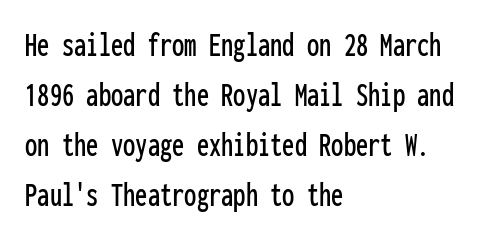
Q: Is the text italic (slanted)? A: No, it is upright.
Q: Is the typeface a serif or a sans-serif typeface? A: Sans-serif.
Q: Is the text underlined? A: No.
Q: How is the paragraph aligned? A: Left-aligned.
Q: Is the spacing between letters normal or unusually wide? A: Normal.
Q: Is the spacing between lines tight, normal or loose? A: Normal.
Q: Width (condensed, normal, or wide)? A: Condensed.
Q: Stroke contrast? A: Low.
Q: x-height? A: Medium.
Q: Monospaced? A: Yes.
